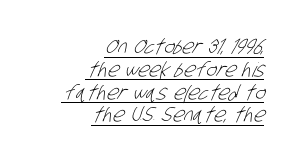
Q: Is the text bold? A: No.
Q: Is the text underlined? A: Yes.
Q: How is the paragraph aligned? A: Right-aligned.
Q: Is the spacing between letters normal or unusually wide? A: Normal.
Q: Is the spacing between lines tight, normal or loose? A: Tight.
